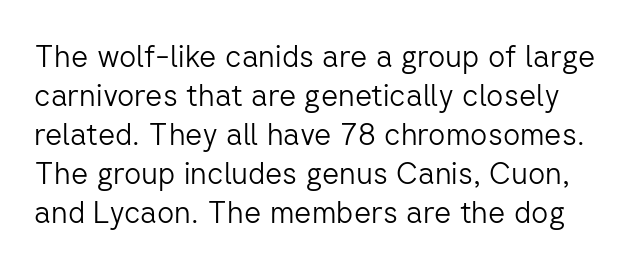
The typesetting does not lean heavy: it is not bold. A typesetter would mark this as roman, not italic. Spacing verdict: proportional, widths tailored to each character. The space directly below the letters is spotless. The line-height multiplier appears to be the usual default. This sample uses a sans-serif face.
